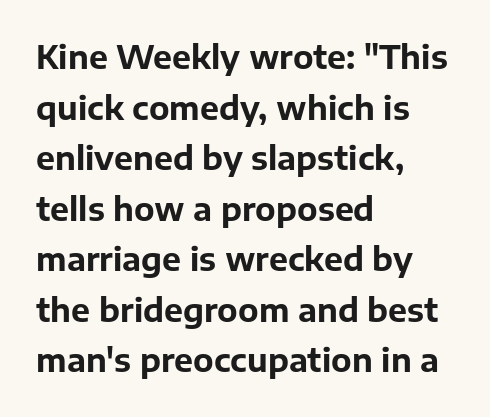
Q: Is the text bold? A: Yes.
Q: Is the text italic (slanted)? A: No, it is upright.
Q: Is the typeface a serif or a sans-serif typeface? A: Sans-serif.
Q: Is the text underlined? A: No.
Q: How is the paragraph aligned? A: Left-aligned.
Q: Is the spacing between letters normal or unusually wide? A: Normal.
Q: Is the spacing between lines tight, normal or loose? A: Normal.
Q: Width (condensed, normal, or wide)? A: Normal.
Q: Stroke contrast? A: Low.
Q: x-height? A: Medium.
Q: Monospaced? A: No.
